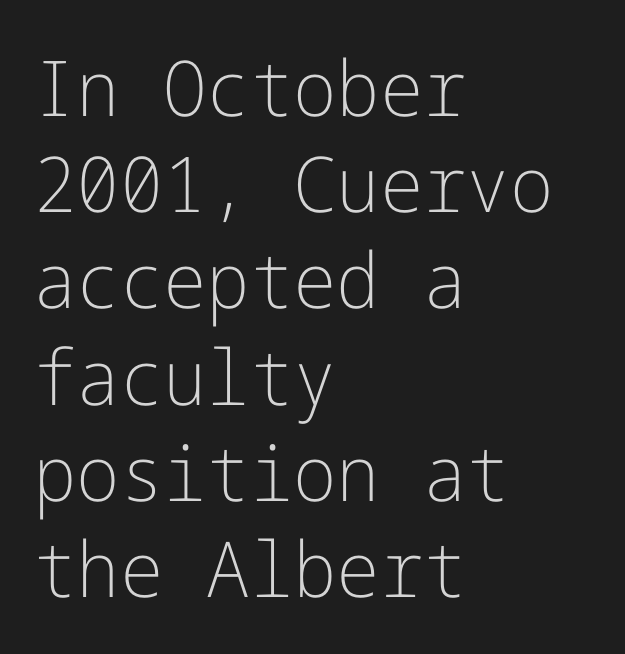
The typeface has the unassuming heft of standard copy or less. Has an underline been added? It has not. The rendering uses a moderate line-height, typical for paragraphs. A classic flush-left, rag-right setting is used for this passage. No feet cap the strokes, marking this as sans-serif type. The face used here is rendered with its standard letterfit.
